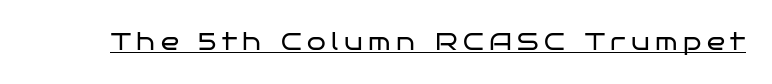
Q: Is the text bold? A: No.
Q: Is the text italic (slanted)? A: No, it is upright.
Q: Is the text underlined? A: Yes.
Q: Is the spacing between letters normal or unusually wide? A: Unusually wide.
